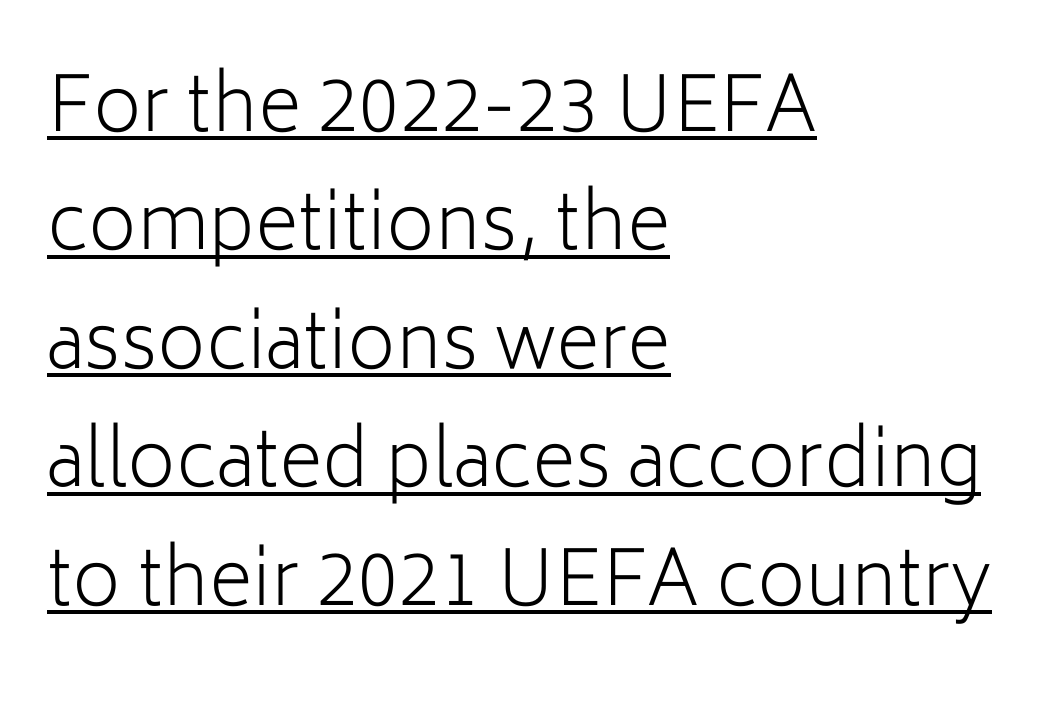
Q: Is the text bold? A: No.
Q: Is the text italic (slanted)? A: No, it is upright.
Q: Is the typeface a serif or a sans-serif typeface? A: Sans-serif.
Q: Is the text underlined? A: Yes.
Q: How is the paragraph aligned? A: Left-aligned.
Q: Is the spacing between letters normal or unusually wide? A: Normal.
Q: Is the spacing between lines tight, normal or loose? A: Normal.
Q: Width (condensed, normal, or wide)? A: Normal.
Q: Stroke contrast? A: Low.
Q: x-height? A: Medium.
Q: Monospaced? A: No.
